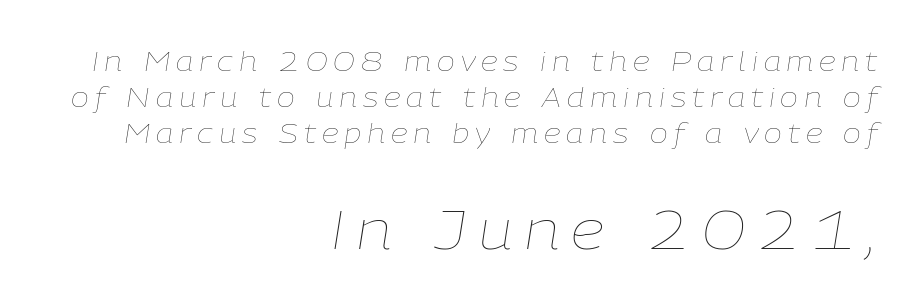
The image shows 54 px thin type, italic (leaning right); set right-aligned, normal line spacing (1.34x), unusually wide letter spacing (+0.22 em), not underlined; the second (bottom) block is 2.0x larger; low stroke contrast and a medium x-height.
